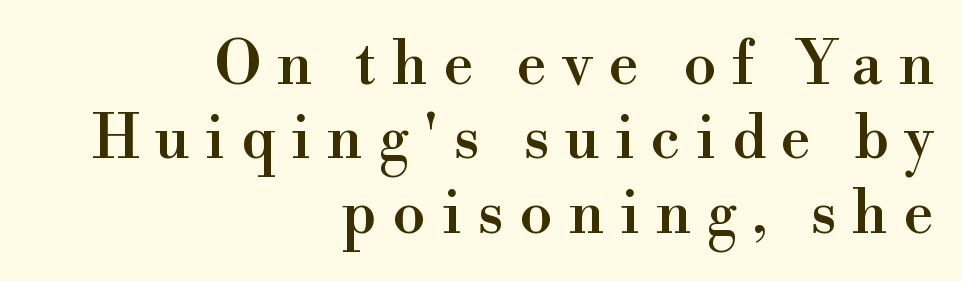
{"serif": "yes", "italic": "no", "width": "normal", "x_height": "small", "monospaced": "no", "underline": "no", "align": "right", "line_spacing_ratio": 1.24, "letter_spacing": "wide", "letter_spacing_em": 0.26, "glyph_px": 60}
